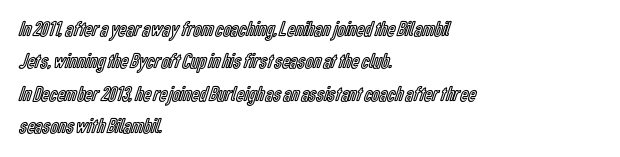
{"underline": "no", "align": "left", "line_spacing": "normal", "line_spacing_ratio": 1.47, "letter_spacing": "normal", "letter_spacing_em": 0.0, "glyph_px": 22}
